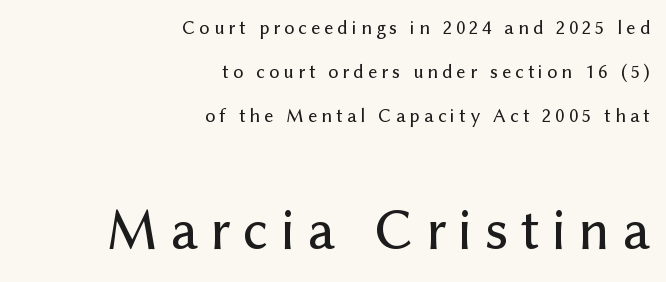
{"serif": "no", "italic": "no", "width": "normal", "stroke_contrast": "low", "x_height": "medium", "monospaced": "no", "underline": "no", "align": "right", "line_spacing": "loose", "line_spacing_ratio": 2.2, "letter_spacing": "wide", "letter_spacing_em": 0.2, "larger_block": "second", "size_ratio": 2.95, "glyph_px": 59}
